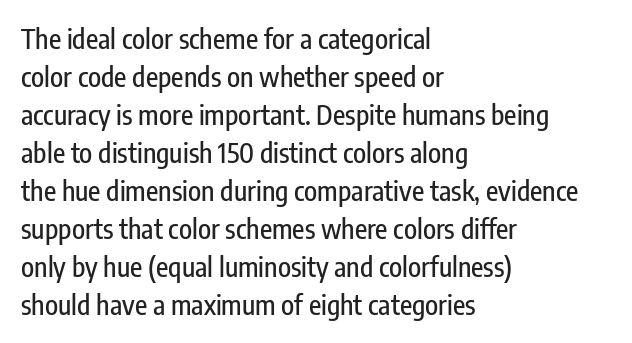
Q: Is the text italic (slanted)? A: No, it is upright.
Q: Is the text underlined? A: No.
Q: How is the paragraph aligned? A: Left-aligned.
Q: Is the spacing between letters normal or unusually wide? A: Normal.
Q: Is the spacing between lines tight, normal or loose? A: Normal.
